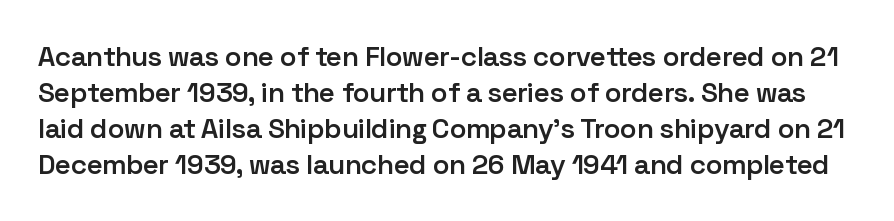
Every character sits straight up, as roman type does. Notice how descenders clear the ascenders below comfortably — that's standard leading. These lines are rendered in a variable-pitch font. This is moderately heavy type, rendered in semibold.
